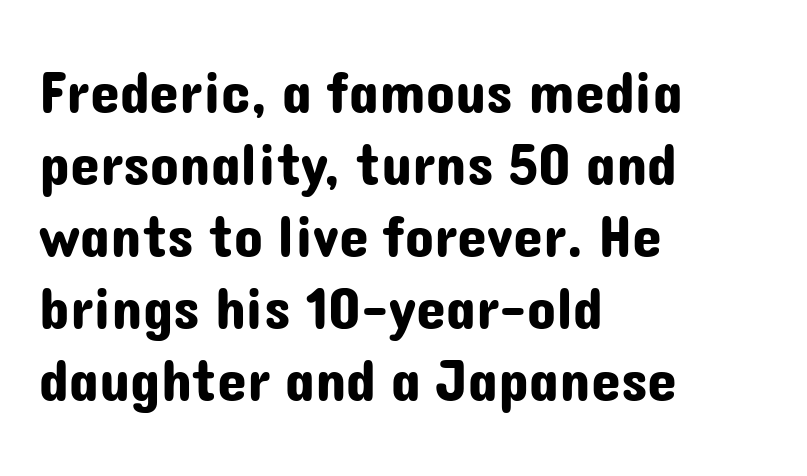
Q: Is the text italic (slanted)? A: No, it is upright.
Q: Is the typeface a serif or a sans-serif typeface? A: Sans-serif.
Q: Is the text underlined? A: No.
Q: How is the paragraph aligned? A: Left-aligned.
Q: Is the spacing between letters normal or unusually wide? A: Normal.
Q: Width (condensed, normal, or wide)? A: Normal.
Q: Stroke contrast? A: Low.
Q: x-height? A: Medium.
Q: Monospaced? A: No.
